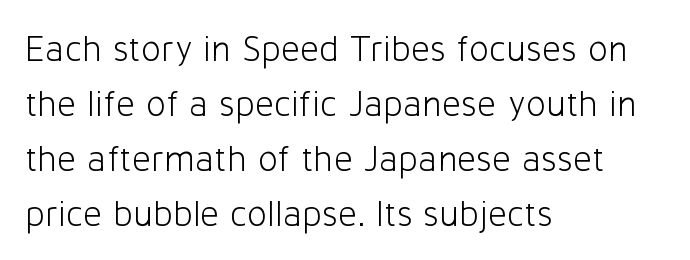
{"serif": "no", "italic": "no", "bold": "no", "weight": "light", "width": "normal", "stroke_contrast": "low", "x_height": "medium", "monospaced": "no", "underline": "no", "align": "left", "line_spacing": "normal", "line_spacing_ratio": 1.49, "letter_spacing": "normal", "letter_spacing_em": 0.0, "glyph_px": 37}
